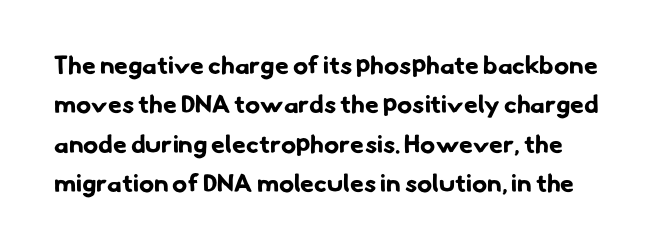
Q: Is the text bold? A: Yes.
Q: Is the text underlined? A: No.
Q: Is the spacing between letters normal or unusually wide? A: Normal.
Q: Is the spacing between lines tight, normal or loose? A: Normal.
